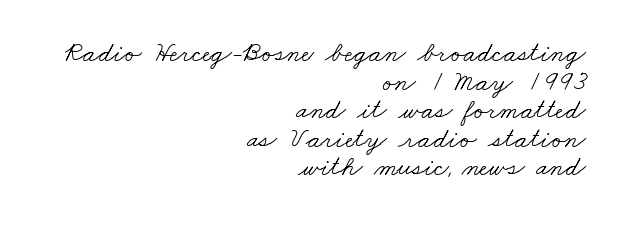
{"serif": "yes", "bold": "no", "weight": "light", "width": "wide", "stroke_contrast": "low", "x_height": "small", "monospaced": "no", "underline": "no", "align": "right", "line_spacing": "tight", "line_spacing_ratio": 1.02, "letter_spacing": "normal", "letter_spacing_em": 0.0, "glyph_px": 28}
